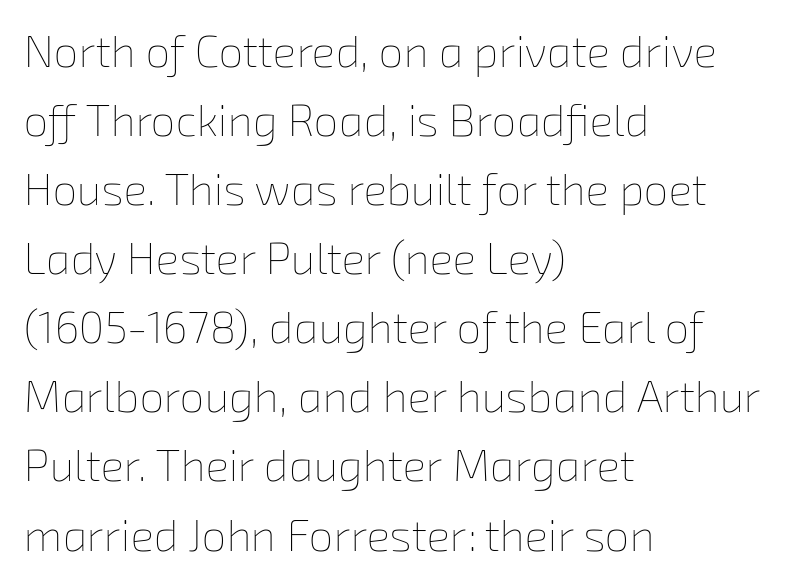
The image shows 44 px thin type; set left-aligned, normal line spacing (1.57x), normal letter spacing, not underlined; low stroke contrast and a medium x-height.
